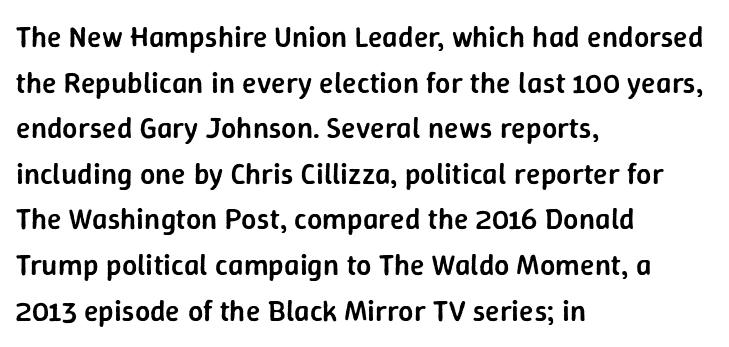
Strokes here are thickened, but only to semibold level. Classification — sans serif. Glyph-to-glyph distance matches everyday printed text. These lines are rendered in a variable-pitch font. Only glyphs here, with clear space below each row. The passage is arranged the way most books set body copy — flush left.
